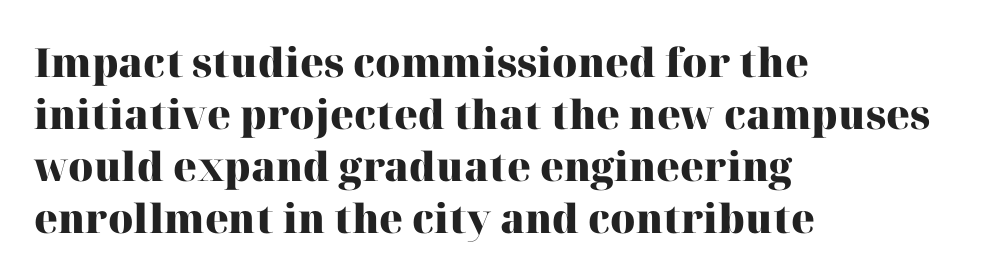
Q: Is the text bold? A: Yes.
Q: Is the text italic (slanted)? A: No, it is upright.
Q: Is the typeface a serif or a sans-serif typeface? A: Serif.
Q: Is the text underlined? A: No.
Q: How is the paragraph aligned? A: Left-aligned.
Q: Is the spacing between letters normal or unusually wide? A: Normal.
Q: Is the spacing between lines tight, normal or loose? A: Normal.
Q: Width (condensed, normal, or wide)? A: Normal.
Q: Stroke contrast? A: High.
Q: x-height? A: Medium.
Q: Monospaced? A: No.
